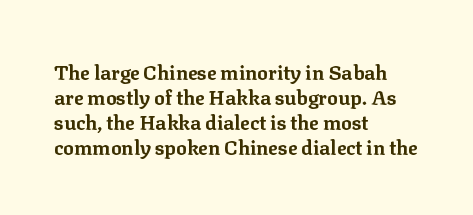
The baseline area is clear. Ordinary non-slanted type is in use. Look at the tracking — it's just the regular setting, nothing added. These lines carry a lot of weight — the face is fully bold.
